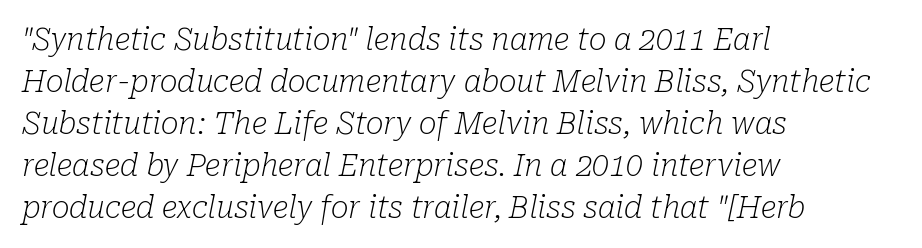
Q: Is the text bold? A: No.
Q: Is the text italic (slanted)? A: Yes, it leans right by about 10 degrees.
Q: Is the typeface a serif or a sans-serif typeface? A: Serif.
Q: Is the text underlined? A: No.
Q: How is the paragraph aligned? A: Left-aligned.
Q: Is the spacing between letters normal or unusually wide? A: Normal.
Q: Is the spacing between lines tight, normal or loose? A: Normal.
Q: Width (condensed, normal, or wide)? A: Normal.
Q: Stroke contrast? A: Low.
Q: x-height? A: Medium.
Q: Monospaced? A: No.
